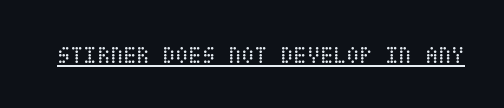
Q: Is the text bold? A: No.
Q: Is the text italic (slanted)? A: No, it is upright.
Q: Is the text underlined? A: Yes.
Q: Is the spacing between letters normal or unusually wide? A: Normal.
